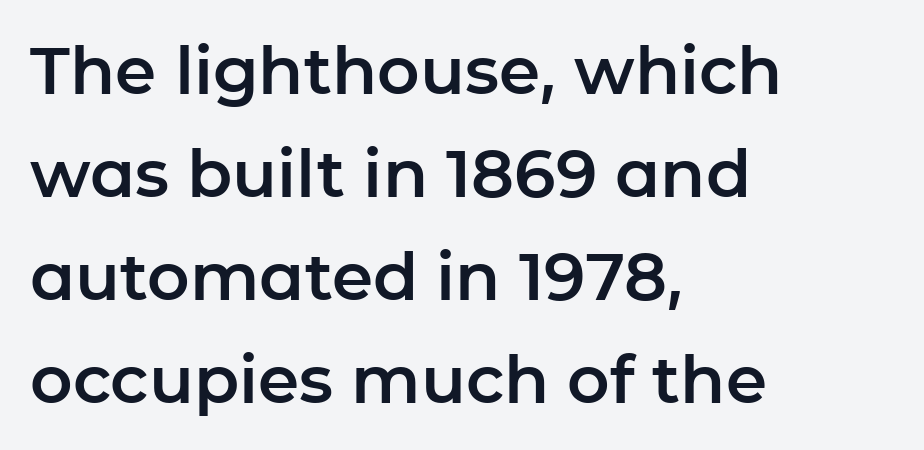
{"serif": "no", "italic": "no", "width": "normal", "stroke_contrast": "low", "x_height": "medium", "monospaced": "no", "underline": "no", "align": "left", "line_spacing": "normal", "line_spacing_ratio": 1.56, "letter_spacing": "normal", "letter_spacing_em": 0.0, "glyph_px": 66}
